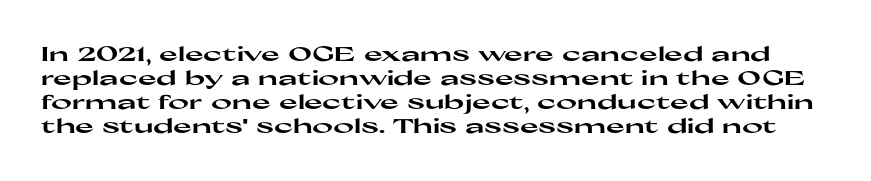
Q: Is the text bold? A: Yes.
Q: Is the text italic (slanted)? A: No, it is upright.
Q: Is the text underlined? A: No.
Q: Is the spacing between letters normal or unusually wide? A: Normal.
